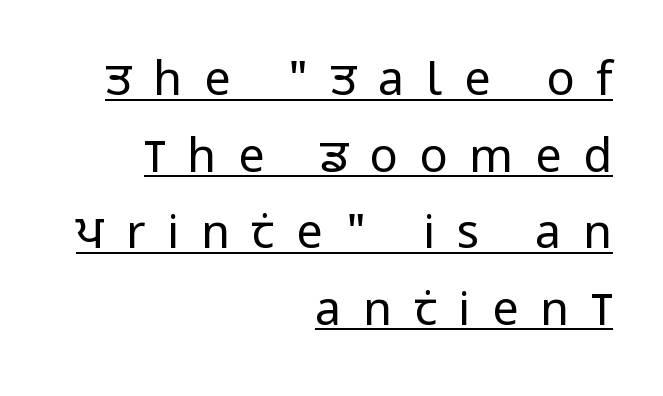
Q: Is the text bold? A: No.
Q: Is the text italic (slanted)? A: No, it is upright.
Q: Is the typeface a serif or a sans-serif typeface? A: Sans-serif.
Q: Is the text underlined? A: Yes.
Q: How is the paragraph aligned? A: Right-aligned.
Q: Is the spacing between letters normal or unusually wide? A: Unusually wide.
Q: Is the spacing between lines tight, normal or loose? A: Normal.
Q: Width (condensed, normal, or wide)? A: Condensed.
Q: Stroke contrast? A: Low.
Q: x-height? A: Large.
Q: Monospaced? A: No.
